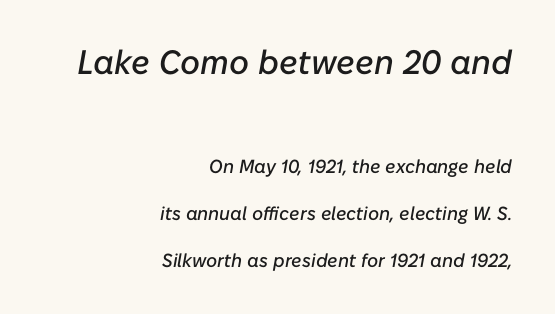
Q: Is the text italic (slanted)? A: Yes, it leans right by about 10 degrees.
Q: Is the text underlined? A: No.
Q: How is the paragraph aligned? A: Right-aligned.
Q: Is the spacing between letters normal or unusually wide? A: Normal.
Q: Is the spacing between lines tight, normal or loose? A: Loose.
Q: Which block of text is set in a larger size, the first (top) or the second (bottom)? A: The first (top) one.
Q: Width (condensed, normal, or wide)? A: Normal.
Q: Stroke contrast? A: Low.
Q: x-height? A: Medium.
Q: Monospaced? A: No.
